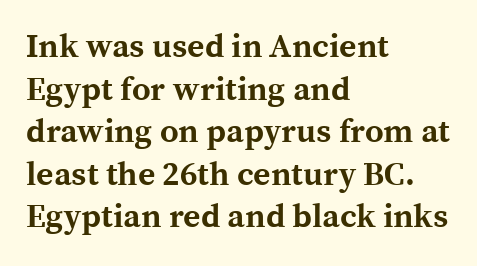
Yep, those are serifs on the letters. The paragraph has a hard left edge and a soft right edge. The rows are spaced the way most documents space them. The sample has been set heavy, in full bold. Check the space under the baseline: it is left empty. The type is set solid horizontally, with unmodified tracking.
